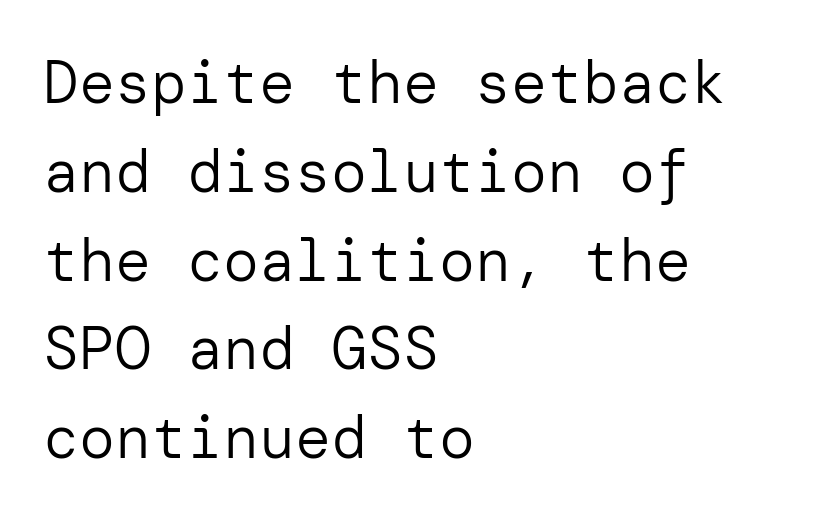
Stroke mass is kept to a normal reading level or below. The space beneath each line is pristine and unruled. This sample uses a sans-serif face. Is the block centered? No — it sits flush against the left margin. The passage shown has conventional tracking throughout.
